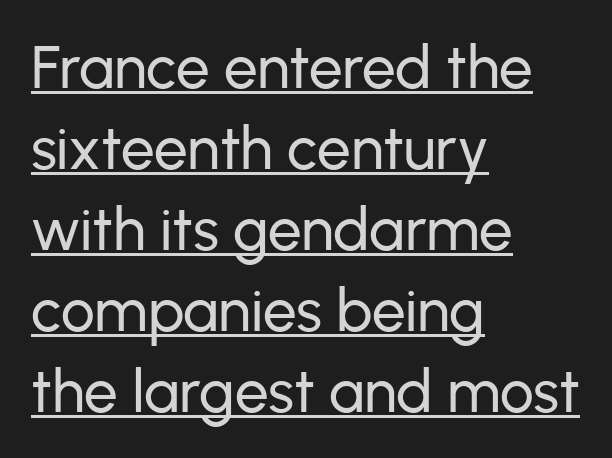
Varying glyph widths throughout — classic text-font behaviour. Leftover space on each line is placed entirely after the last word. If you drew a line through each stem, it would be perfectly vertical. A sans-serif font was chosen for this passage. Students, note that the glyphs here touch the page at normal intervals. Leading: standard.
